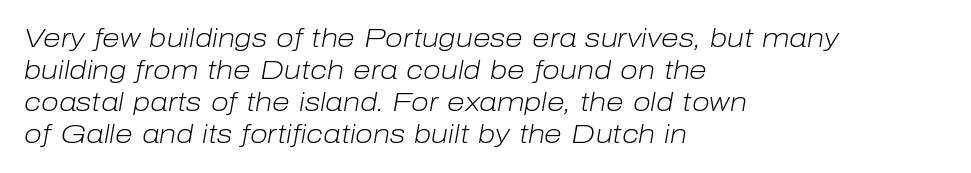
{"italic": "yes", "lean": "right", "slant_degrees": 10, "bold": "no", "underline": "no", "align": "left", "line_spacing_ratio": 1.23, "letter_spacing": "normal", "letter_spacing_em": 0.0, "glyph_px": 26}
